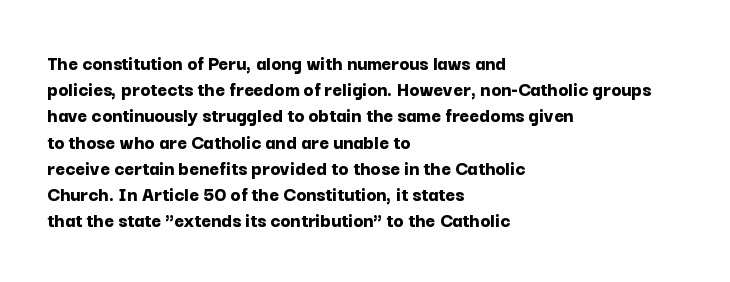
Q: Is the text bold? A: Yes.
Q: Is the text italic (slanted)? A: No, it is upright.
Q: Is the text underlined? A: No.
Q: How is the paragraph aligned? A: Left-aligned.
Q: Is the spacing between letters normal or unusually wide? A: Normal.
Q: Is the spacing between lines tight, normal or loose? A: Normal.
